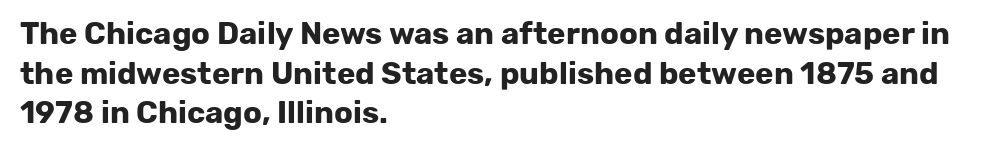
The image shows 31 px bold sans-serif type, upright; set left-aligned, normal line spacing (1.28x), normal letter spacing, not underlined; low stroke contrast and a medium x-height.
